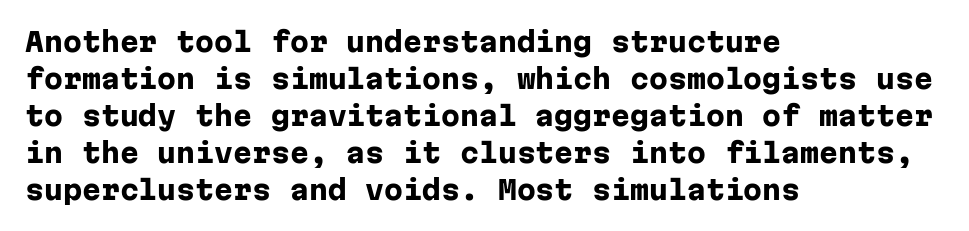
Q: Is the text bold? A: Yes.
Q: Is the text italic (slanted)? A: No, it is upright.
Q: Is the text underlined? A: No.
Q: How is the paragraph aligned? A: Left-aligned.
Q: Is the spacing between letters normal or unusually wide? A: Normal.
Q: Is the spacing between lines tight, normal or loose? A: Normal.
